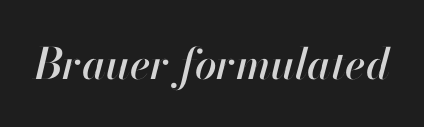
Do the characters align in a grid? No, the font is proportional. The gap between lines stays unmarked. Each word holds together tightly as a unit, with standard inter-letter gaps. Yep, that's italic — everything's leaning.
